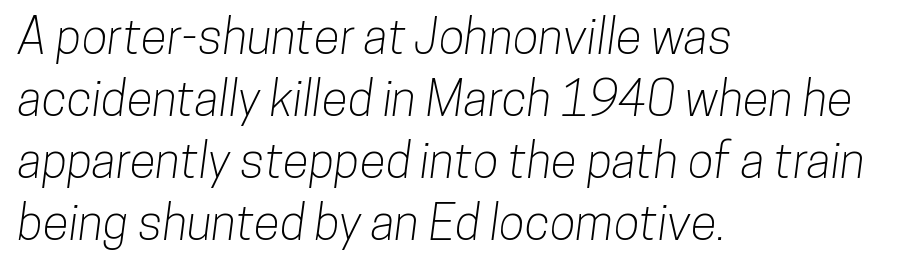
Q: Is the typeface a serif or a sans-serif typeface? A: Sans-serif.
Q: Is the text underlined? A: No.
Q: How is the paragraph aligned? A: Left-aligned.
Q: Is the spacing between letters normal or unusually wide? A: Normal.
Q: Is the spacing between lines tight, normal or loose? A: Normal.
Q: Width (condensed, normal, or wide)? A: Condensed.
Q: Stroke contrast? A: Low.
Q: x-height? A: Medium.
Q: Monospaced? A: No.
